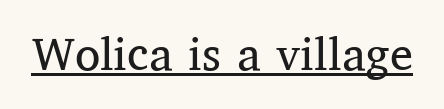
Type style note: has serifs. The weight tops out at a normal text grade. The specimen reads as upright at a glance. Emphasis is given by a line drawn under the lettering.
